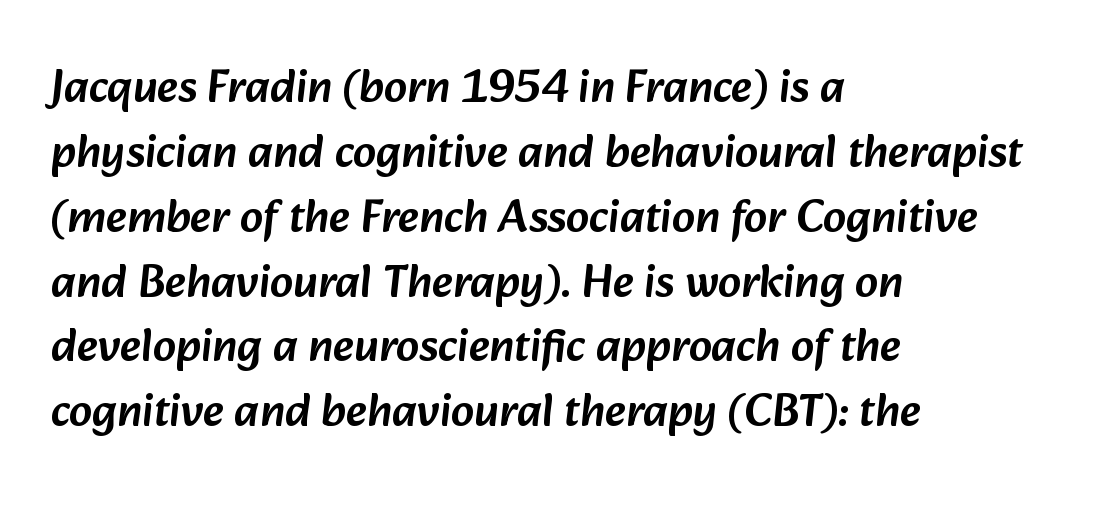
{"serif": "no", "width": "normal", "stroke_contrast": "low", "x_height": "medium", "monospaced": "no", "underline": "no", "align": "left", "line_spacing": "normal", "line_spacing_ratio": 1.41, "letter_spacing": "normal", "letter_spacing_em": 0.0, "glyph_px": 46}
